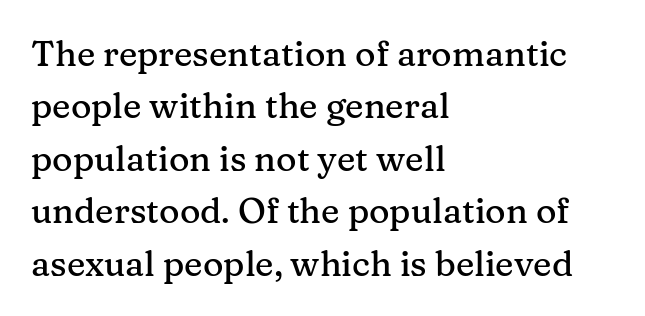
Q: Is the text italic (slanted)? A: No, it is upright.
Q: Is the typeface a serif or a sans-serif typeface? A: Serif.
Q: Is the text underlined? A: No.
Q: How is the paragraph aligned? A: Left-aligned.
Q: Is the spacing between letters normal or unusually wide? A: Normal.
Q: Is the spacing between lines tight, normal or loose? A: Normal.
Q: Width (condensed, normal, or wide)? A: Normal.
Q: Stroke contrast? A: Medium.
Q: x-height? A: Medium.
Q: Monospaced? A: No.
